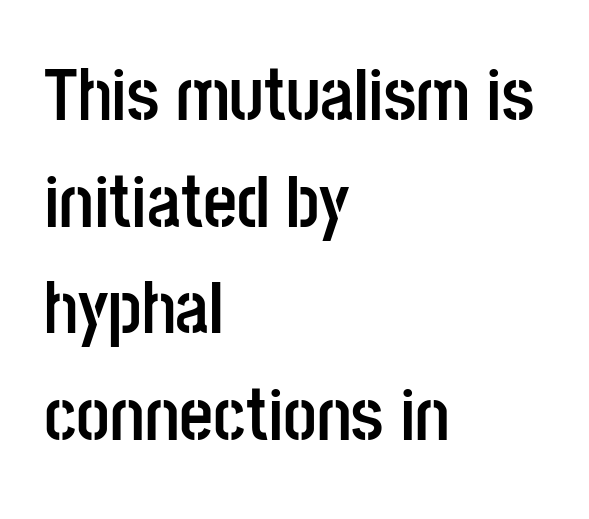
Do the letters lean? They stand straight. This sample uses plain, unmodified letter spacing. The rendering uses a moderate line-height, typical for paragraphs. Notice how thick the strokes are: this is what a full bold looks like.
